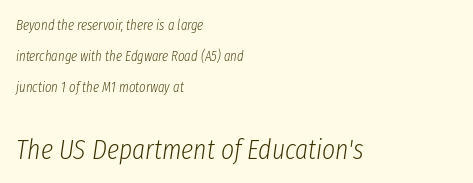
Q: Is the text bold? A: No.
Q: Is the text italic (slanted)? A: Yes, it leans right by about 8 degrees.
Q: Is the text underlined? A: No.
Q: How is the paragraph aligned? A: Left-aligned.
Q: Is the spacing between letters normal or unusually wide? A: Normal.
Q: Is the spacing between lines tight, normal or loose? A: Loose.
Q: Which block of text is set in a larger size, the first (top) or the second (bottom)? A: The second (bottom) one.
Q: Width (condensed, normal, or wide)? A: Condensed.
Q: Stroke contrast? A: Low.
Q: x-height? A: Medium.
Q: Monospaced? A: No.
